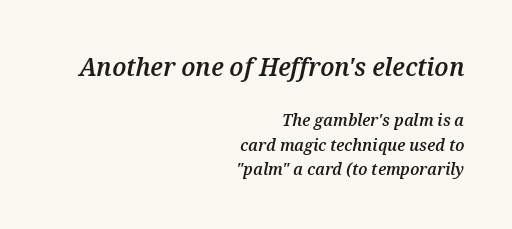
Is the block centered? No — it sits flush against the right margin. Bold? Not quite — semibold, heavier than regular but stopping short. Compared with typical paragraphs, the rows here are spaced about the same. The rendering keeps characters at their native spacing. The words here are not underlined.
